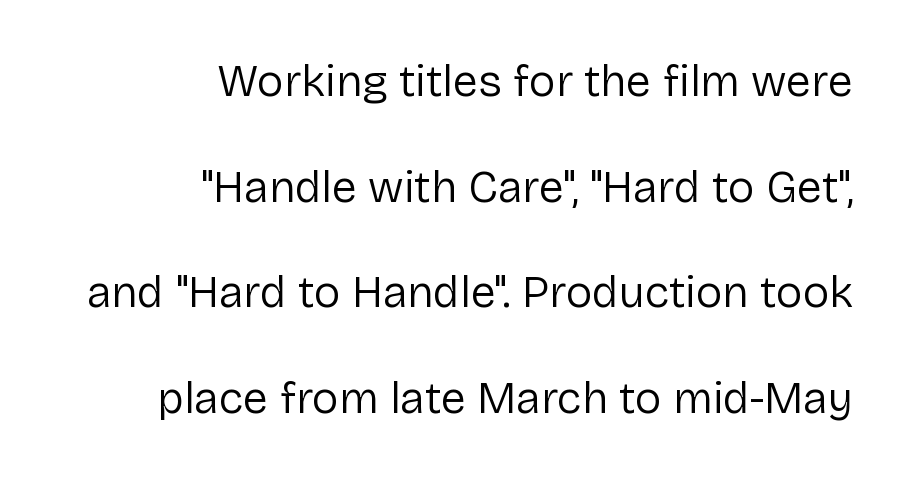
{"serif": "no", "italic": "no", "bold": "no", "weight": "regular", "width": "normal", "stroke_contrast": "low", "x_height": "medium", "monospaced": "no", "underline": "no", "align": "right", "line_spacing": "loose", "line_spacing_ratio": 2.35, "letter_spacing": "normal", "letter_spacing_em": 0.0, "glyph_px": 45}
